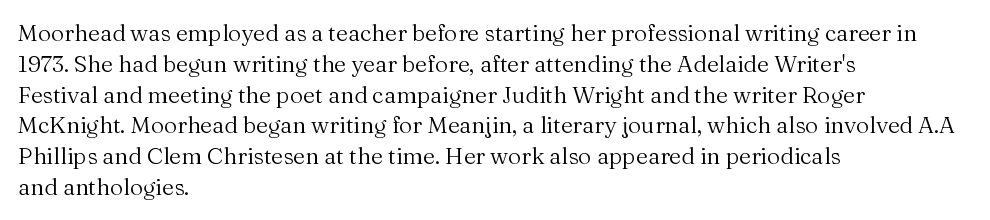
Descenders are the only things crossing below the line. The font sits on the lighter half of the weight spectrum, regular included. Does the copy run flush right? No — it runs flush left. Vertically, the passage feels balanced, rows spaced as you'd expect.
